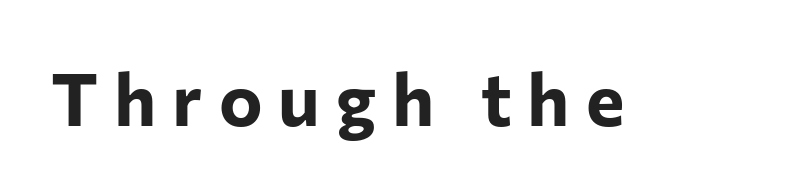
Q: Is the text bold? A: Yes.
Q: Is the text italic (slanted)? A: No, it is upright.
Q: Is the typeface a serif or a sans-serif typeface? A: Sans-serif.
Q: Is the text underlined? A: No.
Q: Is the spacing between letters normal or unusually wide? A: Unusually wide.
Q: Width (condensed, normal, or wide)? A: Normal.
Q: Stroke contrast? A: Low.
Q: x-height? A: Medium.
Q: Monospaced? A: No.
